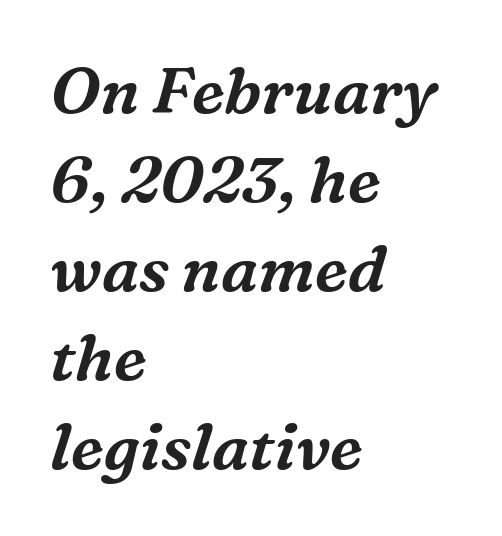
Q: Is the text italic (slanted)? A: Yes, it leans right by about 16 degrees.
Q: Is the typeface a serif or a sans-serif typeface? A: Serif.
Q: Is the text underlined? A: No.
Q: How is the paragraph aligned? A: Left-aligned.
Q: Is the spacing between letters normal or unusually wide? A: Normal.
Q: Is the spacing between lines tight, normal or loose? A: Normal.
Q: Width (condensed, normal, or wide)? A: Normal.
Q: Stroke contrast? A: Medium.
Q: x-height? A: Medium.
Q: Monospaced? A: No.
